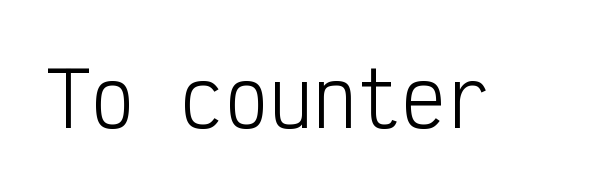
{"serif": "no", "italic": "no", "bold": "no", "weight": "light", "width": "condensed", "stroke_contrast": "low", "x_height": "medium", "monospaced": "yes", "underline": "no", "letter_spacing": "normal", "letter_spacing_em": 0.0, "glyph_px": 74}
